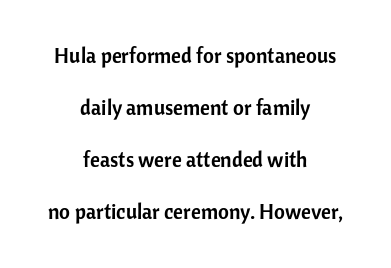
Q: Is the text italic (slanted)? A: No, it is upright.
Q: Is the text underlined? A: No.
Q: How is the paragraph aligned? A: Centered.
Q: Is the spacing between letters normal or unusually wide? A: Normal.
Q: Is the spacing between lines tight, normal or loose? A: Loose.
